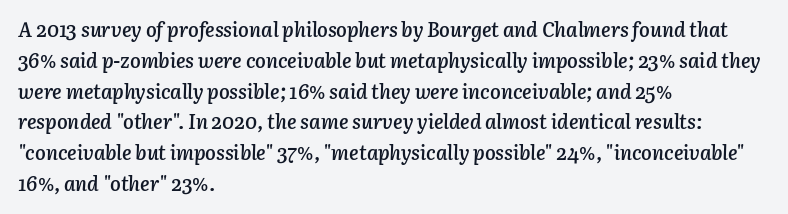
What stands out about the letter spacing? Nothing — it is the standard amount. The words here are not underlined. It's the slanting kind of type. Teacher's note: observe the even left margin — that is flush-left alignment.
